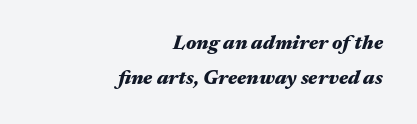
{"italic": "yes", "lean": "right", "slant_degrees": 17, "bold": "yes", "underline": "no", "align": "right", "line_spacing_ratio": 1.75, "letter_spacing": "normal", "letter_spacing_em": 0.0, "glyph_px": 20}
